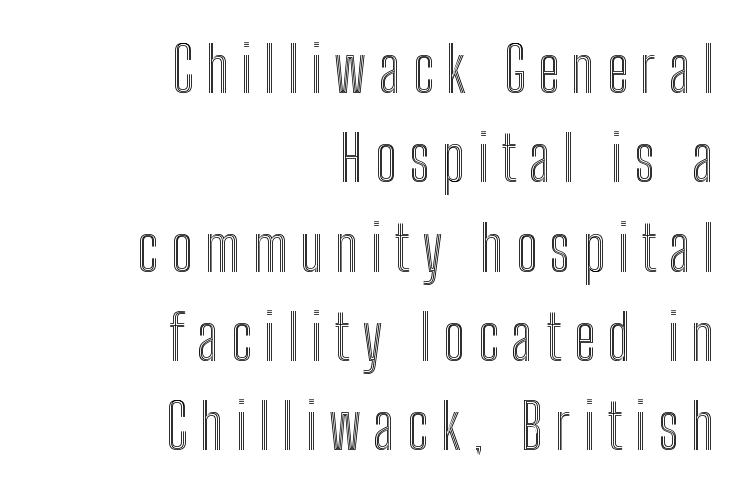
{"italic": "no", "width": "condensed", "x_height": "medium", "monospaced": "no", "underline": "no", "align": "right", "line_spacing": "normal", "line_spacing_ratio": 1.44, "letter_spacing": "wide", "letter_spacing_em": 0.2, "glyph_px": 62}
